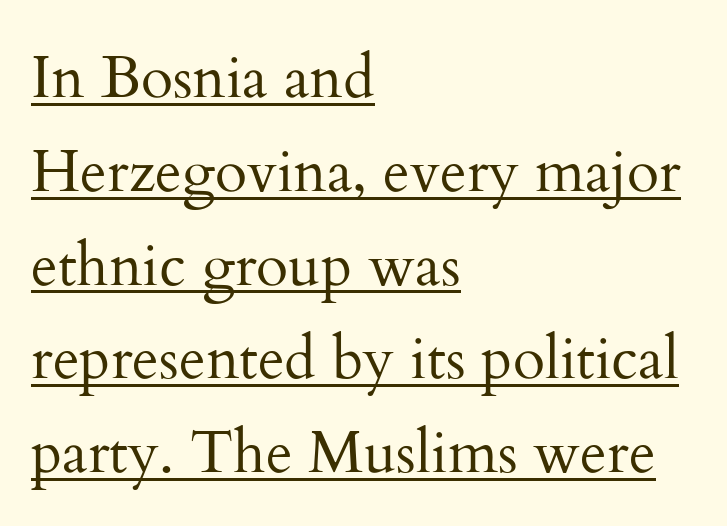
Here the designer chose a conventional face with non-uniform glyph widths. The setting favours the left margin, as ordinary paragraphs usually do. Emphasis is given by a line drawn under the lettering. The letters stand straight up with perfectly vertical stems.
